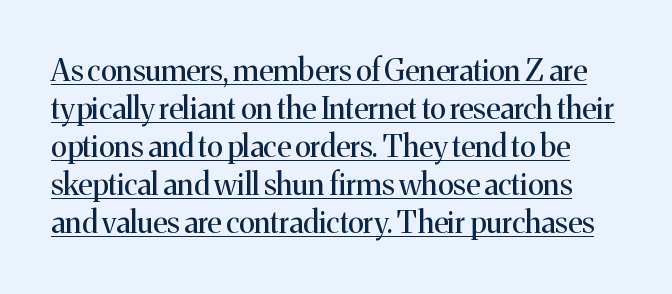
The image shows 30 px regular-weight serif type, upright; set normal line spacing (1.27x), normal letter spacing, underlined; medium stroke contrast and a medium x-height.
